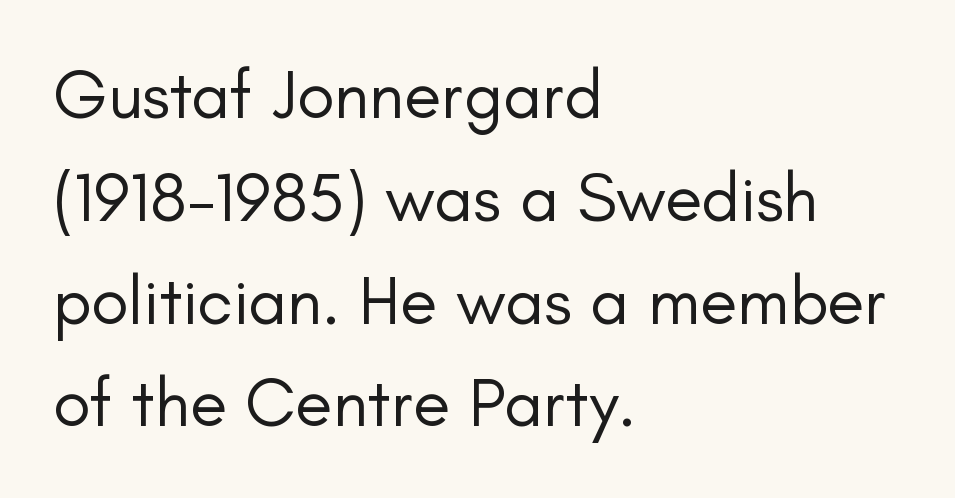
Q: Is the text bold? A: No.
Q: Is the text italic (slanted)? A: No, it is upright.
Q: Is the typeface a serif or a sans-serif typeface? A: Sans-serif.
Q: Is the text underlined? A: No.
Q: How is the paragraph aligned? A: Left-aligned.
Q: Is the spacing between letters normal or unusually wide? A: Normal.
Q: Is the spacing between lines tight, normal or loose? A: Normal.
Q: Width (condensed, normal, or wide)? A: Normal.
Q: Stroke contrast? A: Low.
Q: x-height? A: Small.
Q: Monospaced? A: No.
